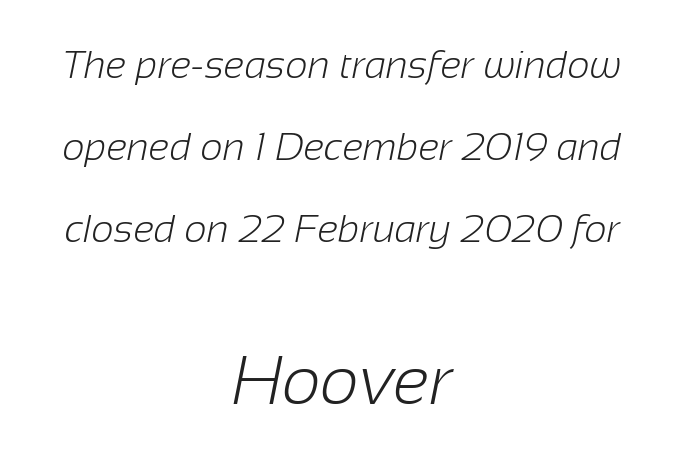
{"serif": "no", "bold": "no", "weight": "light", "width": "normal", "stroke_contrast": "low", "x_height": "medium", "monospaced": "no", "underline": "no", "align": "center", "line_spacing": "loose", "line_spacing_ratio": 2.1, "letter_spacing": "normal", "letter_spacing_em": 0.0, "larger_block": "second", "size_ratio": 1.74, "glyph_px": 68}
